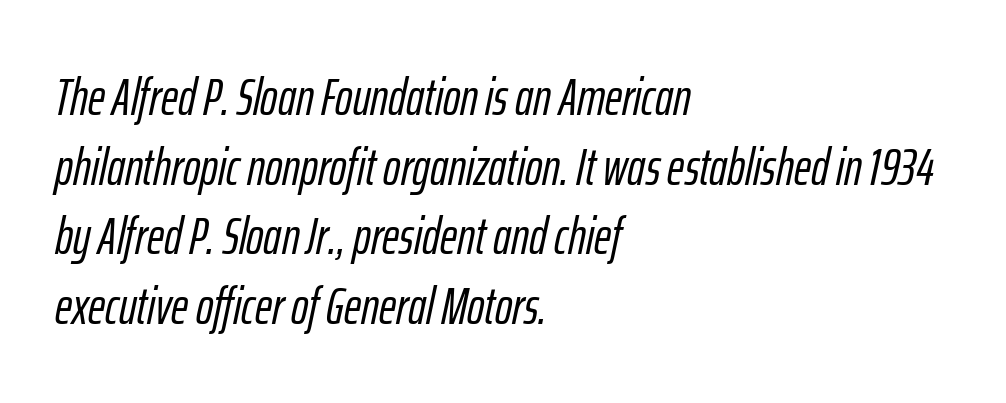
The image shows 52 px condensed type, italic (leaning right); set left-aligned, normal line spacing (1.34x), normal letter spacing, not underlined; low stroke contrast and a medium x-height.
